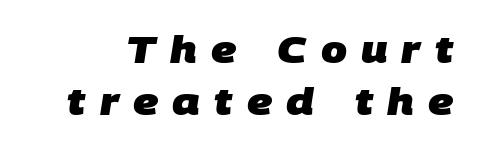
Q: Is the text bold? A: Yes.
Q: Is the typeface a serif or a sans-serif typeface? A: Sans-serif.
Q: Is the text underlined? A: No.
Q: Is the spacing between letters normal or unusually wide? A: Unusually wide.
Q: Is the spacing between lines tight, normal or loose? A: Normal.
Q: Width (condensed, normal, or wide)? A: Normal.
Q: Stroke contrast? A: Low.
Q: x-height? A: Large.
Q: Monospaced? A: No.
